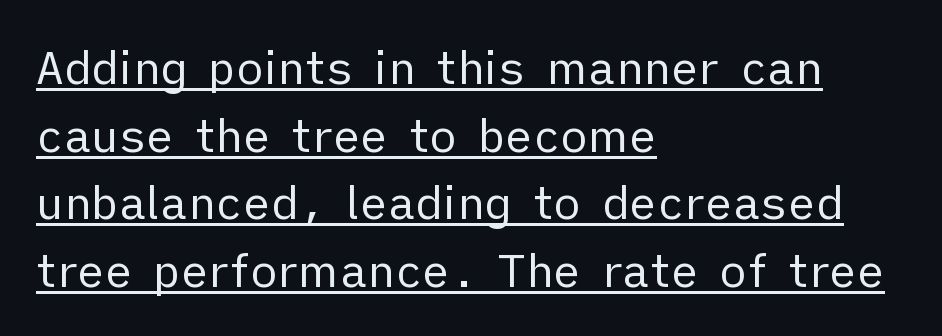
{"serif": "no", "italic": "no", "bold": "no", "weight": "regular", "width": "normal", "stroke_contrast": "low", "x_height": "medium", "monospaced": "no", "underline": "yes", "align": "left", "line_spacing": "normal", "line_spacing_ratio": 1.47, "letter_spacing": "normal", "letter_spacing_em": 0.0, "glyph_px": 46}
